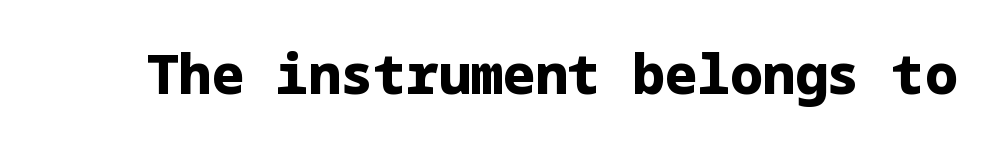
Nope, not italic — everything's standing straight. How are the letters spaced? Ordinarily, with no added tracking. In terms of letterform style, serifs are entirely absent. The strip under each line holds only bare page. Its strokes are broad and dark, the hallmark of bold type.
